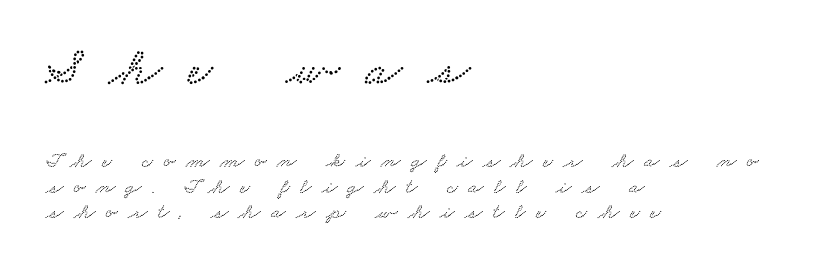
Unmarked baselines from the first word to the last. Visually the block forms a straight wall on the left and a jagged coastline on the right. Spacing verdict: proportional, widths tailored to each character. The face used here appears at its bigger size in the upper chunk. Quick note: interline space is minimal. Compared with typical body copy, the letter spacing here is much looser.
